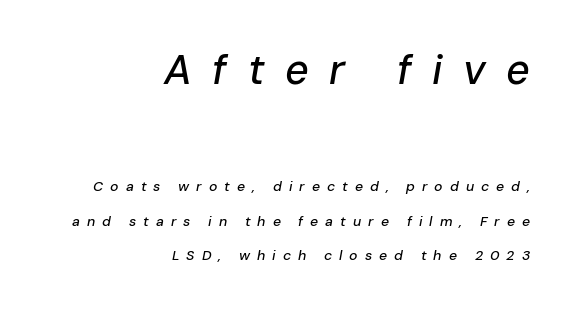
{"italic": "yes", "lean": "right", "slant_degrees": 10, "width": "normal", "stroke_contrast": "low", "x_height": "medium", "monospaced": "no", "underline": "no", "align": "right", "line_spacing": "loose", "line_spacing_ratio": 2.47, "letter_spacing": "wide", "letter_spacing_em": 0.5, "larger_block": "first", "size_ratio": 2.93, "glyph_px": 41}
